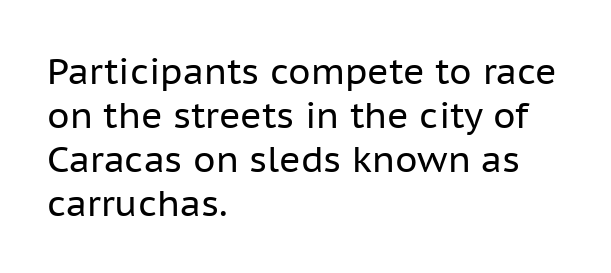
Q: Is the text bold? A: No.
Q: Is the text italic (slanted)? A: No, it is upright.
Q: Is the typeface a serif or a sans-serif typeface? A: Sans-serif.
Q: Is the text underlined? A: No.
Q: How is the paragraph aligned? A: Left-aligned.
Q: Is the spacing between letters normal or unusually wide? A: Normal.
Q: Width (condensed, normal, or wide)? A: Normal.
Q: Stroke contrast? A: Low.
Q: x-height? A: Medium.
Q: Monospaced? A: No.
